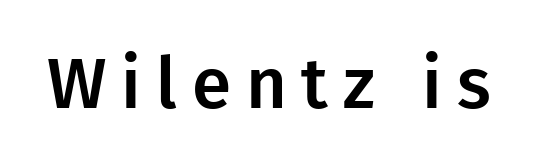
{"serif": "no", "italic": "no", "width": "normal", "stroke_contrast": "low", "x_height": "medium", "monospaced": "no", "underline": "no", "letter_spacing": "wide", "letter_spacing_em": 0.21, "glyph_px": 71}
